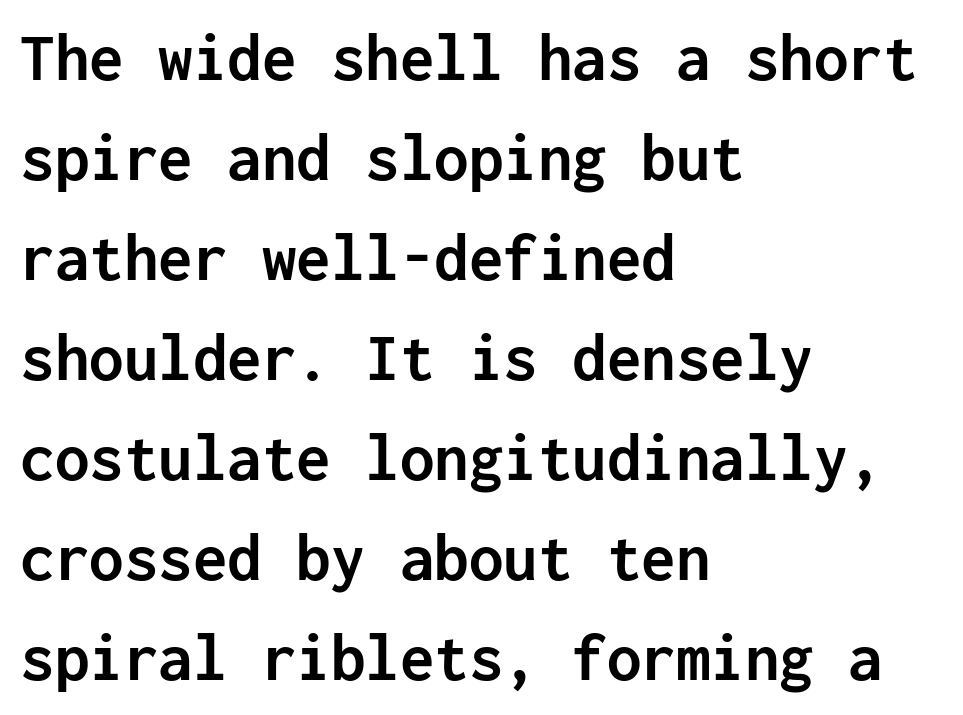
Q: Is the text bold? A: Yes.
Q: Is the text italic (slanted)? A: No, it is upright.
Q: Is the typeface a serif or a sans-serif typeface? A: Sans-serif.
Q: Is the text underlined? A: No.
Q: How is the paragraph aligned? A: Left-aligned.
Q: Is the spacing between letters normal or unusually wide? A: Normal.
Q: Is the spacing between lines tight, normal or loose? A: Normal.
Q: Width (condensed, normal, or wide)? A: Normal.
Q: Stroke contrast? A: Low.
Q: x-height? A: Medium.
Q: Monospaced? A: Yes.
